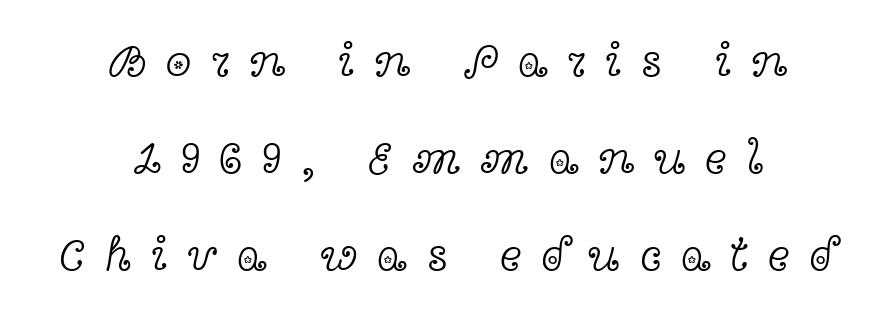
The image shows 47 px light, wide serif type; set centered, loose line spacing (2.06x), unusually wide letter spacing (+0.41 em), not underlined; a medium x-height.
